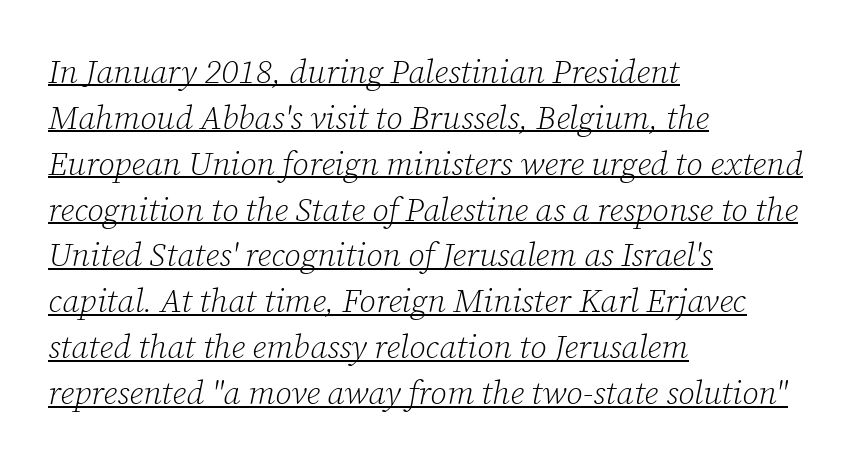
The image shows 33 px light serif type, italic (leaning right); set left-aligned, normal line spacing (1.39x), normal letter spacing, underlined; low stroke contrast and a medium x-height.
